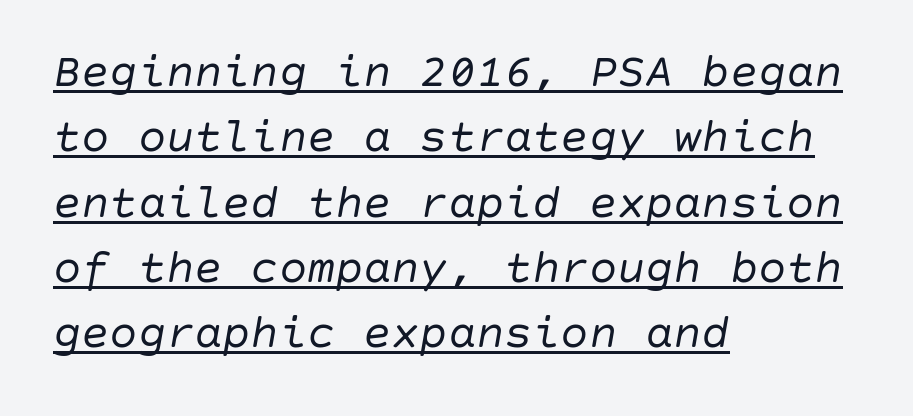
{"italic": "yes", "lean": "right", "slant_degrees": 10, "bold": "no", "weight": "regular", "width": "normal", "stroke_contrast": "low", "x_height": "large", "underline": "yes", "align": "left", "line_spacing": "normal", "line_spacing_ratio": 1.39, "letter_spacing": "normal", "letter_spacing_em": 0.0, "glyph_px": 47}
